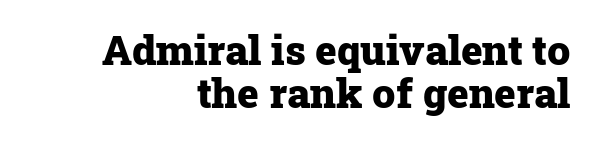
{"serif": "yes", "italic": "no", "bold": "yes", "weight": "heavy", "width": "normal", "stroke_contrast": "low", "x_height": "medium", "monospaced": "no", "underline": "no", "align": "right", "line_spacing": "tight", "line_spacing_ratio": 1.06, "letter_spacing": "normal", "letter_spacing_em": 0.0, "glyph_px": 41}
